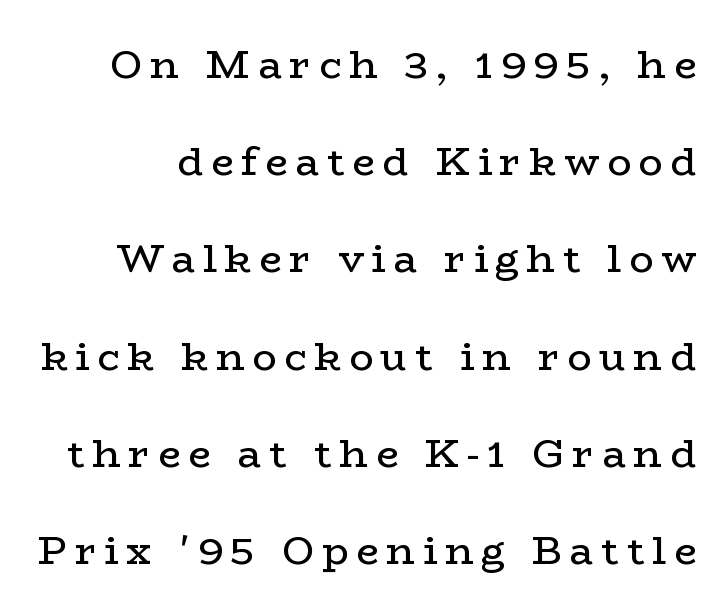
The image shows 40 px regular-weight, wide serif type, upright; set loose line spacing (2.43x), not underlined; low stroke contrast and a medium x-height.
